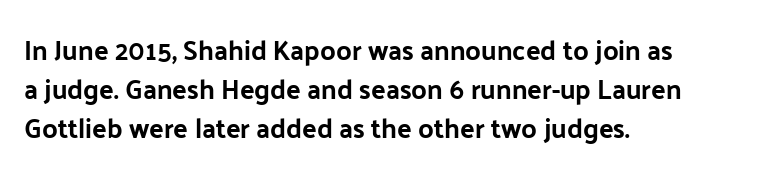
Line starts are locked; line ends wander. On the weight axis this lands at bold, roughly 700. Italic: no, the glyphs are upright roman. Glance below the letters and you will spot only blank space.
